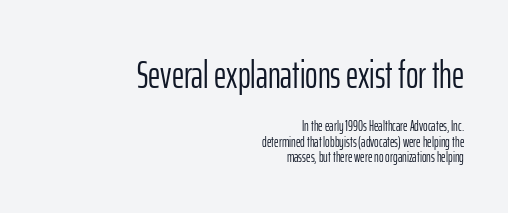
The image shows 38 px light, condensed sans-serif type, upright; set right-aligned, tight line spacing (1.08x), normal letter spacing, not underlined; the first (top) block is 2.71x larger; low stroke contrast and a medium x-height.
